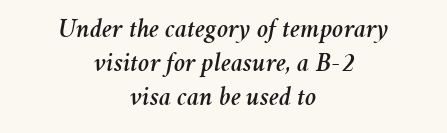
Q: Is the text italic (slanted)? A: Yes, it leans right by about 11 degrees.
Q: Is the text underlined? A: No.
Q: How is the paragraph aligned? A: Centered.
Q: Is the spacing between letters normal or unusually wide? A: Normal.
Q: Is the spacing between lines tight, normal or loose? A: Normal.
